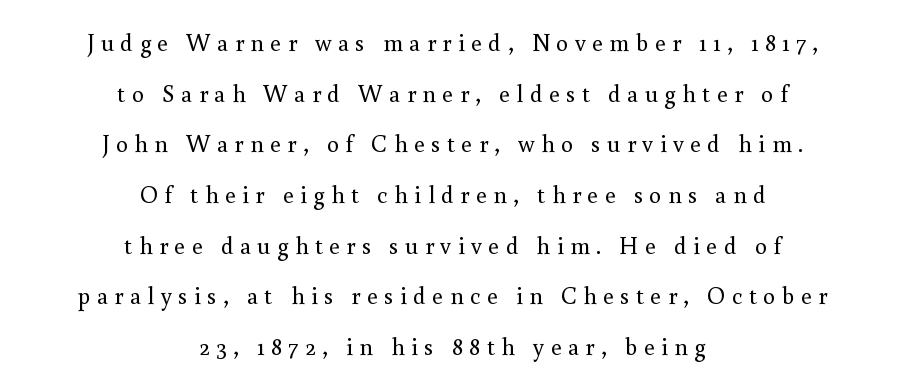
{"italic": "no", "bold": "no", "underline": "no", "align": "center", "line_spacing": "loose", "line_spacing_ratio": 2.11, "letter_spacing": "wide", "letter_spacing_em": 0.27, "glyph_px": 24}
